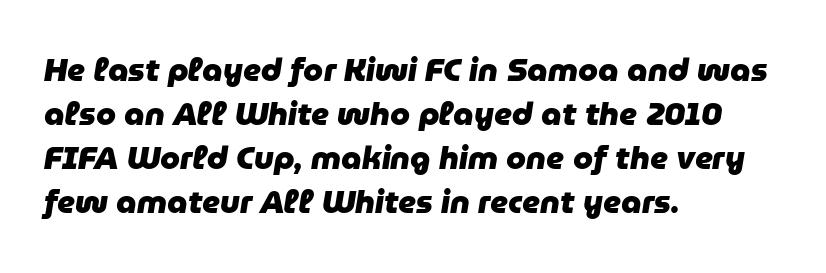
Characters follow at the spacing the type designer built in. The face used here has a pronounced slope to its letters. Horizontally, the lines are justified to the leading edge only. Just letters on the line, the space beneath them empty.
